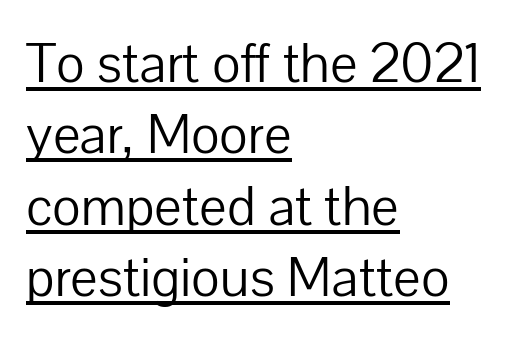
Q: Is the text bold? A: No.
Q: Is the text italic (slanted)? A: No, it is upright.
Q: Is the typeface a serif or a sans-serif typeface? A: Sans-serif.
Q: Is the text underlined? A: Yes.
Q: How is the paragraph aligned? A: Left-aligned.
Q: Is the spacing between letters normal or unusually wide? A: Normal.
Q: Width (condensed, normal, or wide)? A: Normal.
Q: Stroke contrast? A: Low.
Q: x-height? A: Medium.
Q: Monospaced? A: No.
